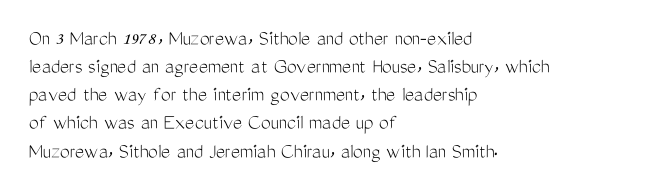
Normally led — the rows are evenly, conventionally spaced. Underlining? Definitely not there. The axis of the letterforms is exactly vertical. The passage is arranged the way most books set body copy — flush left. Default kerning and tracking; the words read as compact shapes.
